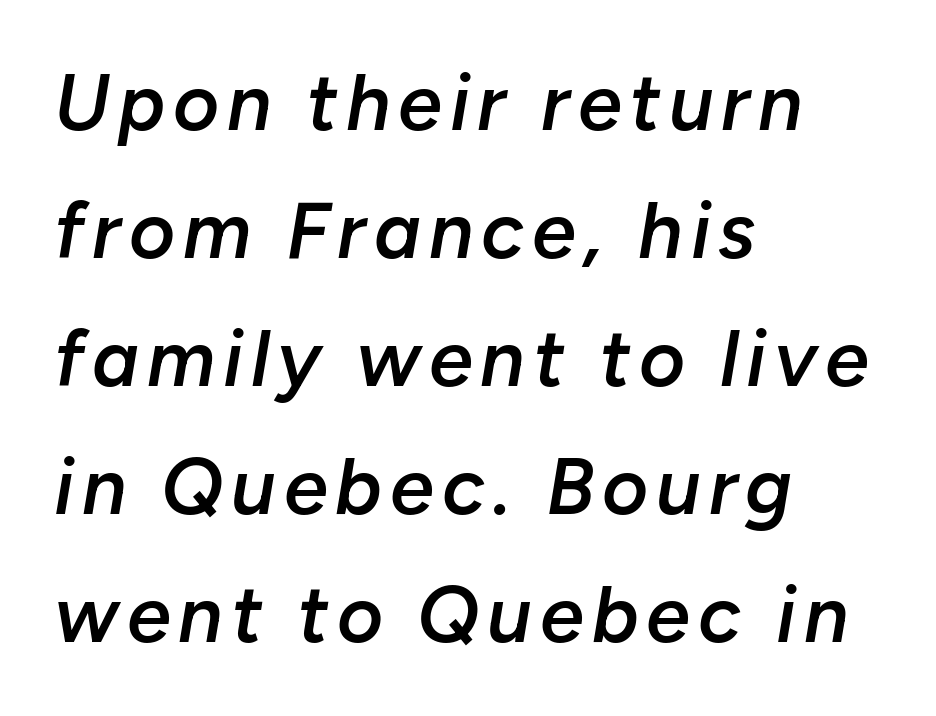
The image shows 79 px semibold type, italic (leaning right); set left-aligned, normal line spacing (1.62x), not underlined; low stroke contrast and a medium x-height.
